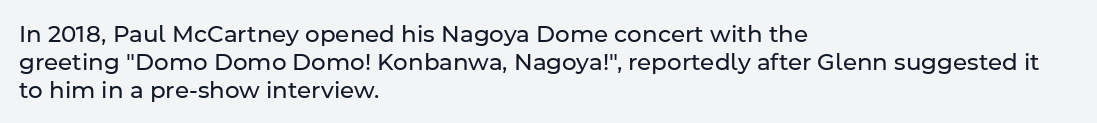
Q: Is the text bold? A: No.
Q: Is the text italic (slanted)? A: No, it is upright.
Q: Is the text underlined? A: No.
Q: How is the paragraph aligned? A: Left-aligned.
Q: Is the spacing between letters normal or unusually wide? A: Normal.
